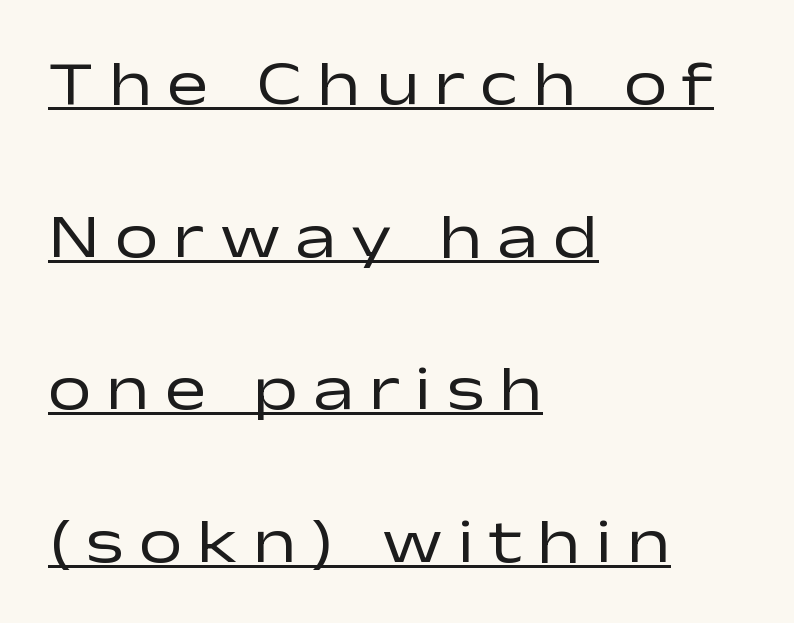
Q: Is the text bold? A: No.
Q: Is the text italic (slanted)? A: No, it is upright.
Q: Is the typeface a serif or a sans-serif typeface? A: Sans-serif.
Q: Is the text underlined? A: Yes.
Q: How is the paragraph aligned? A: Left-aligned.
Q: Is the spacing between letters normal or unusually wide? A: Unusually wide.
Q: Is the spacing between lines tight, normal or loose? A: Loose.
Q: Width (condensed, normal, or wide)? A: Wide.
Q: Stroke contrast? A: Low.
Q: x-height? A: Medium.
Q: Monospaced? A: No.
